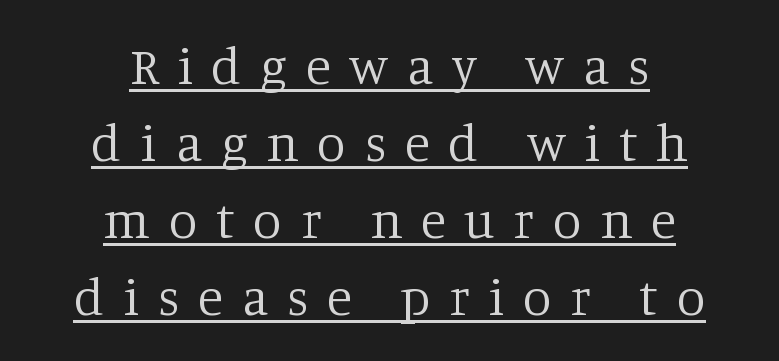
What decoration does the sample have? An underline. Summary of weight: not heavy and not bold. What's the leading like? Ordinary, nothing unusual. Note: serifs present on the glyphs. In CSS terms this would be text-align: center.
